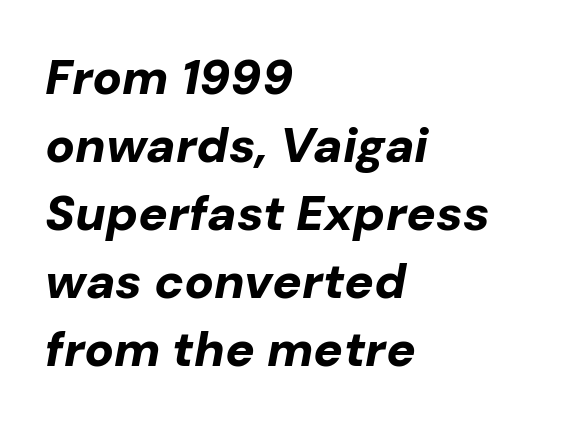
Q: Is the text bold? A: Yes.
Q: Is the text italic (slanted)? A: Yes, it leans right by about 10 degrees.
Q: Is the text underlined? A: No.
Q: How is the paragraph aligned? A: Left-aligned.
Q: Is the spacing between letters normal or unusually wide? A: Normal.
Q: Is the spacing between lines tight, normal or loose? A: Normal.
Q: Width (condensed, normal, or wide)? A: Normal.
Q: Stroke contrast? A: Low.
Q: x-height? A: Medium.
Q: Monospaced? A: No.
